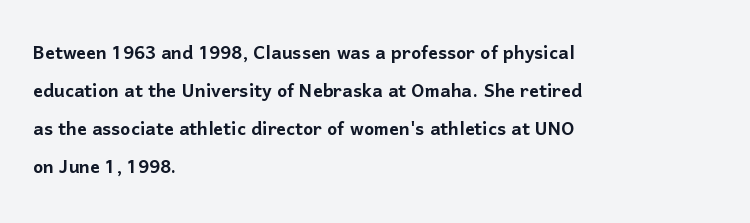
A normal amount of white space separates one row of letters from the next. In terms of letterspacing, this is plain default setting. Quick note: not italic, upright. Only glyphs here, with clear space below each row. Horizontally, the lines are justified to the leading edge only.
